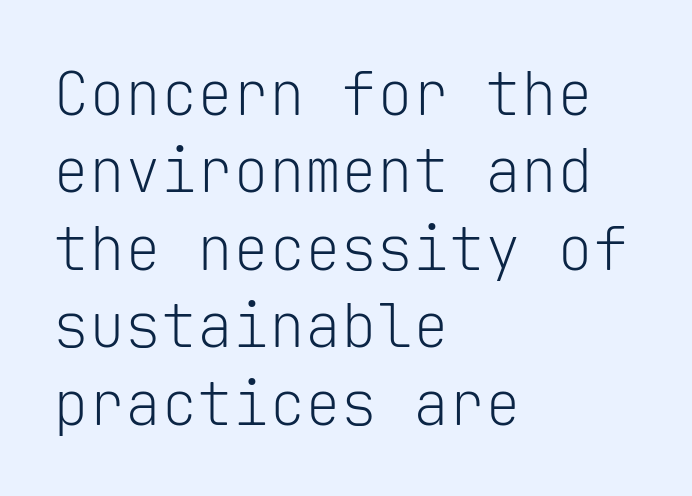
The image shows 60 px light sans-serif type, upright, monospaced; set left-aligned, normal line spacing (1.29x), normal letter spacing, not underlined; low stroke contrast and a medium x-height.
